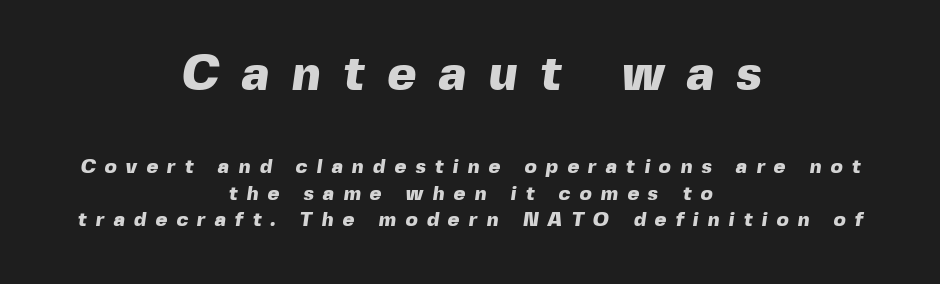
Q: Is the text bold? A: Yes.
Q: Is the typeface a serif or a sans-serif typeface? A: Sans-serif.
Q: Is the text underlined? A: No.
Q: How is the paragraph aligned? A: Centered.
Q: Is the spacing between letters normal or unusually wide? A: Unusually wide.
Q: Is the spacing between lines tight, normal or loose? A: Normal.
Q: Which block of text is set in a larger size, the first (top) or the second (bottom)? A: The first (top) one.
Q: Width (condensed, normal, or wide)? A: Normal.
Q: x-height? A: Medium.
Q: Monospaced? A: No.
